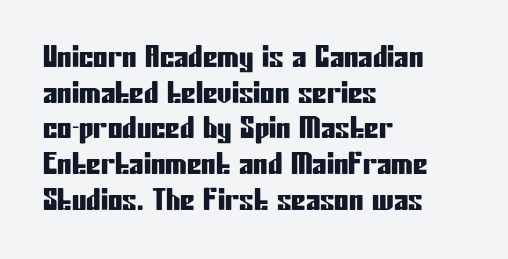
The passage shown is typeset with a sans-serif family. Observe the ordinary spacing: letters are neighbours, not strangers. Proportional: the letters do not fall into vertical columns. Italic: no, the glyphs are upright roman.
